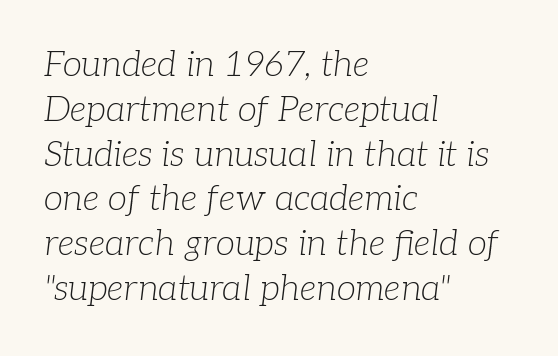
Q: Is the text bold? A: No.
Q: Is the text italic (slanted)? A: Yes, it leans right by about 7 degrees.
Q: Is the typeface a serif or a sans-serif typeface? A: Serif.
Q: Is the text underlined? A: No.
Q: How is the paragraph aligned? A: Left-aligned.
Q: Is the spacing between letters normal or unusually wide? A: Normal.
Q: Is the spacing between lines tight, normal or loose? A: Normal.
Q: Width (condensed, normal, or wide)? A: Normal.
Q: Stroke contrast? A: Low.
Q: x-height? A: Medium.
Q: Monospaced? A: No.
